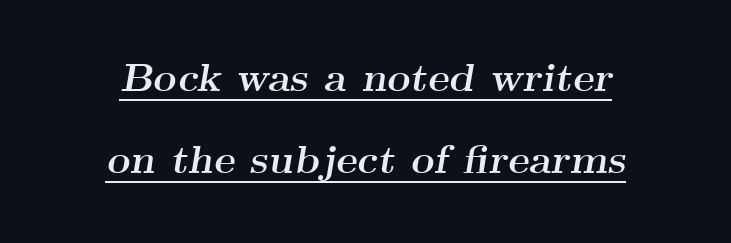
{"serif": "yes", "italic": "yes", "lean": "right", "slant_degrees": 9, "bold": "yes", "weight": "semibold", "width": "wide", "stroke_contrast": "medium", "x_height": "small", "monospaced": "no", "underline": "yes", "align": "center", "line_spacing": "loose", "line_spacing_ratio": 2.05, "letter_spacing": "normal", "letter_spacing_em": 0.0, "glyph_px": 40}
